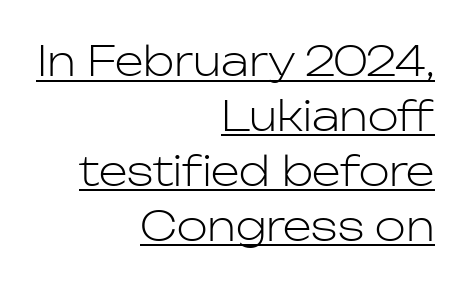
{"serif": "no", "italic": "no", "bold": "no", "weight": "light", "width": "normal", "stroke_contrast": "low", "x_height": "medium", "monospaced": "no", "underline": "yes", "align": "right", "line_spacing": "normal", "line_spacing_ratio": 1.34, "letter_spacing": "normal", "letter_spacing_em": 0.0, "glyph_px": 41}
